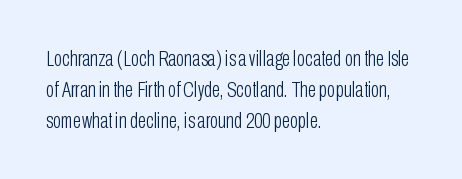
The image shows 22 px text type, upright; set left-aligned, normal line spacing (1.4x), normal letter spacing, not underlined.
